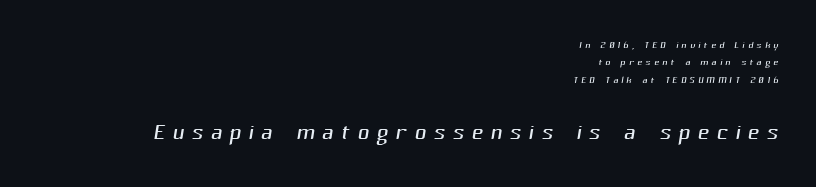
Q: Is the text bold? A: No.
Q: Is the typeface a serif or a sans-serif typeface? A: Sans-serif.
Q: Is the text underlined? A: No.
Q: How is the paragraph aligned? A: Right-aligned.
Q: Is the spacing between letters normal or unusually wide? A: Unusually wide.
Q: Which block of text is set in a larger size, the first (top) or the second (bottom)? A: The second (bottom) one.
Q: Width (condensed, normal, or wide)? A: Normal.
Q: Stroke contrast? A: Medium.
Q: x-height? A: Medium.
Q: Monospaced? A: No.
